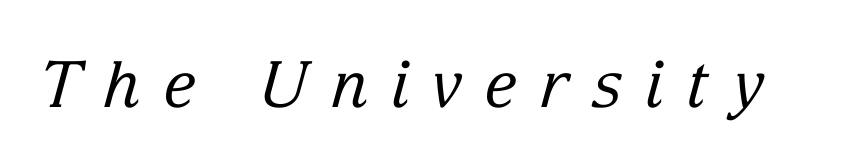
The image shows 64 px regular-weight serif type, italic (leaning right); set unusually wide letter spacing (+0.35 em), not underlined; low stroke contrast and a medium x-height.
